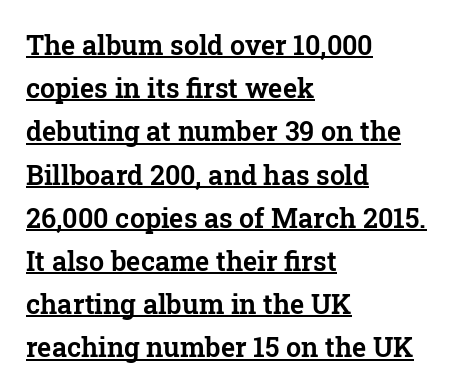
Interline gaps are of average width in this sample. Students, note that the glyphs here touch the page at normal intervals. Does the copy run flush right? No — it runs flush left. Posture: vertical. Descenders here cross a horizontal rule under the line.
